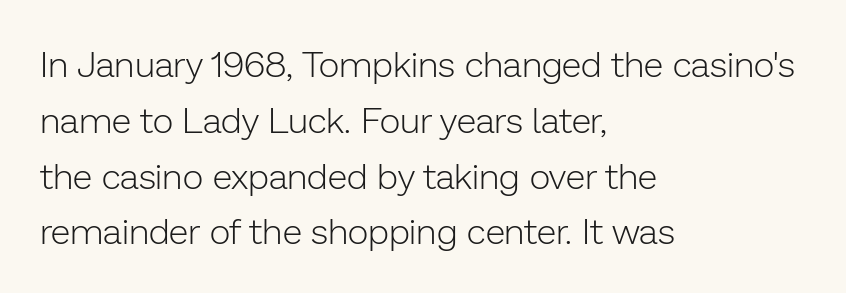
{"serif": "no", "italic": "no", "bold": "no", "weight": "light", "width": "normal", "stroke_contrast": "low", "x_height": "medium", "monospaced": "no", "underline": "no", "align": "left", "line_spacing": "normal", "line_spacing_ratio": 1.55, "letter_spacing": "normal", "letter_spacing_em": 0.0, "glyph_px": 36}
